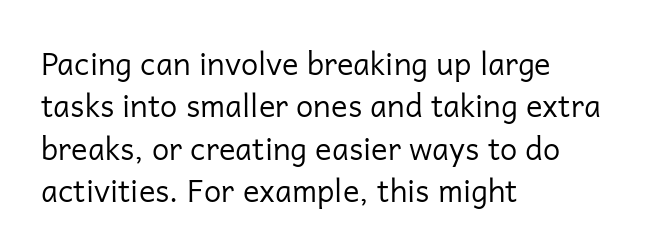
Q: Is the text bold? A: No.
Q: Is the text italic (slanted)? A: No, it is upright.
Q: Is the typeface a serif or a sans-serif typeface? A: Sans-serif.
Q: Is the text underlined? A: No.
Q: How is the paragraph aligned? A: Left-aligned.
Q: Is the spacing between letters normal or unusually wide? A: Normal.
Q: Is the spacing between lines tight, normal or loose? A: Normal.
Q: Width (condensed, normal, or wide)? A: Normal.
Q: Stroke contrast? A: Low.
Q: x-height? A: Medium.
Q: Monospaced? A: No.
